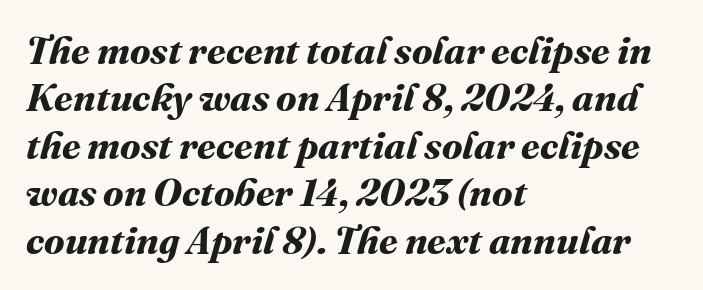
The passage is arranged the way most books set body copy — flush left. Is the letter spacing exaggerated? No — it looks like the ordinary default. Honestly, there is no underline to notice here at all. A typesetter would call this proportional, since set widths differ per character. Caption: bold face, heavy strokes. Leading matches the norm, producing a regular column.
